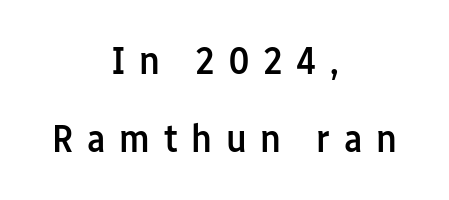
The type is letterspaced generously, with wide tracking. The space beneath each line is pristine and unruled. Reading down the block, each line starts at a different indent, mirrored at its end. Stems and bowls a touch heavier than normal — semibold.
